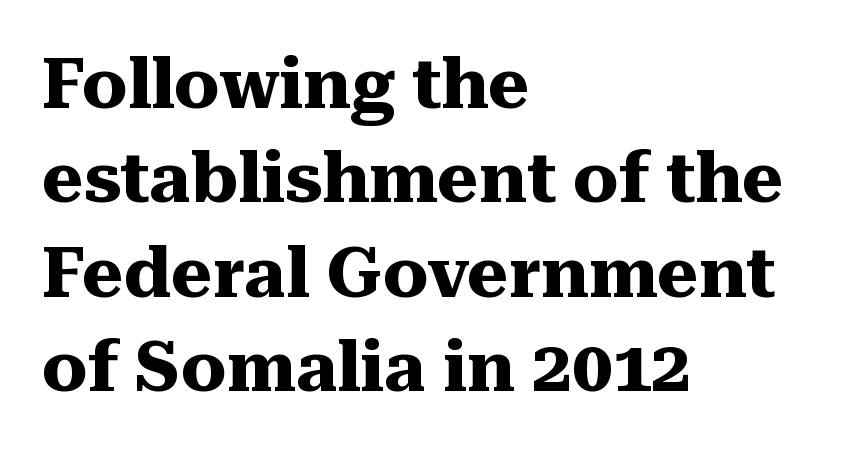
The image shows 71 px heavy serif type, upright; set left-aligned, normal line spacing (1.33x), normal letter spacing, not underlined; medium stroke contrast and a medium x-height.
